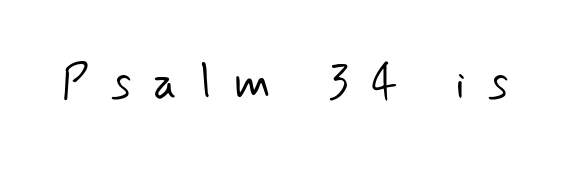
{"serif": "no", "bold": "no", "weight": "light", "width": "normal", "stroke_contrast": "low", "x_height": "small", "monospaced": "no", "underline": "no", "letter_spacing": "wide", "letter_spacing_em": 0.49, "glyph_px": 46}
